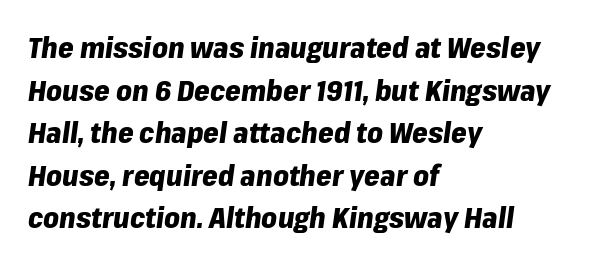
The image shows 28 px heavy type, italic (leaning right); set left-aligned, normal line spacing (1.52x), normal letter spacing, not underlined; low stroke contrast and a medium x-height.
